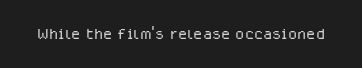
The passage shown is not underscored anywhere. The font's upright variant was chosen for this text. Stems here are at most as thick as an everyday book face. Observe the ordinary spacing: letters are neighbours, not strangers.
